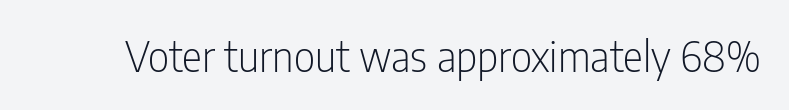
The image shows 42 px light, condensed sans-serif type, upright; set normal letter spacing, not underlined; low stroke contrast and a medium x-height.
